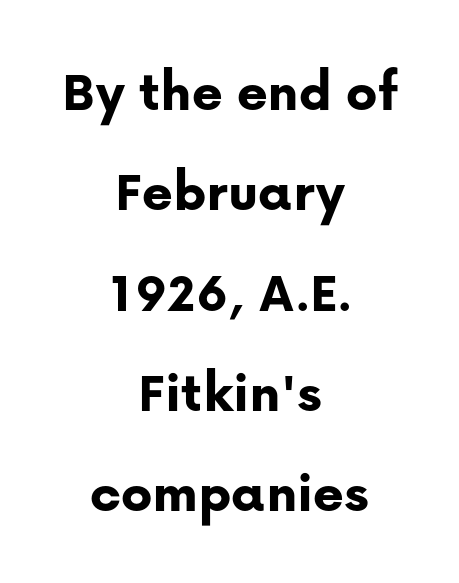
The image shows 59 px bold sans-serif type, upright; set centered, normal line spacing (1.7x), normal letter spacing, not underlined; low stroke contrast and a medium x-height.
